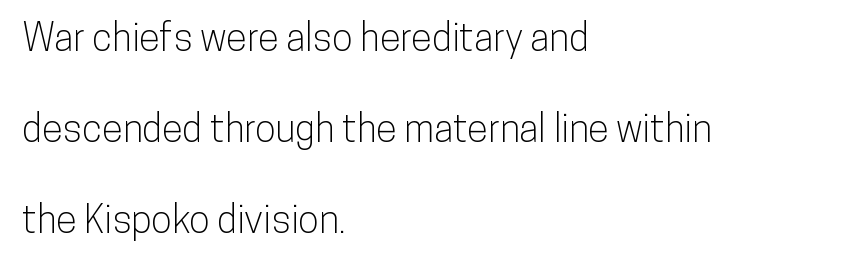
Q: Is the text italic (slanted)? A: No, it is upright.
Q: Is the typeface a serif or a sans-serif typeface? A: Sans-serif.
Q: Is the text underlined? A: No.
Q: How is the paragraph aligned? A: Left-aligned.
Q: Is the spacing between letters normal or unusually wide? A: Normal.
Q: Is the spacing between lines tight, normal or loose? A: Loose.
Q: Width (condensed, normal, or wide)? A: Condensed.
Q: Stroke contrast? A: Low.
Q: x-height? A: Medium.
Q: Monospaced? A: No.
